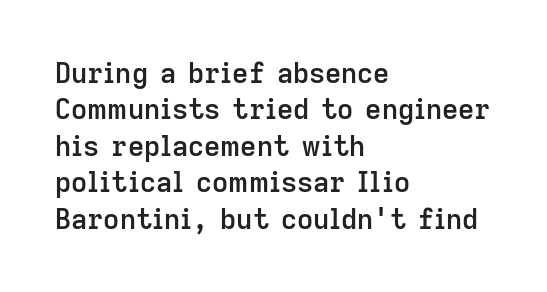
Q: Is the text bold? A: Semi-bold.
Q: Is the text italic (slanted)? A: No, it is upright.
Q: Is the typeface a serif or a sans-serif typeface? A: Sans-serif.
Q: Is the text underlined? A: No.
Q: How is the paragraph aligned? A: Left-aligned.
Q: Is the spacing between letters normal or unusually wide? A: Normal.
Q: Is the spacing between lines tight, normal or loose? A: Normal.
Q: Width (condensed, normal, or wide)? A: Normal.
Q: Stroke contrast? A: Low.
Q: x-height? A: Medium.
Q: Monospaced? A: No.
